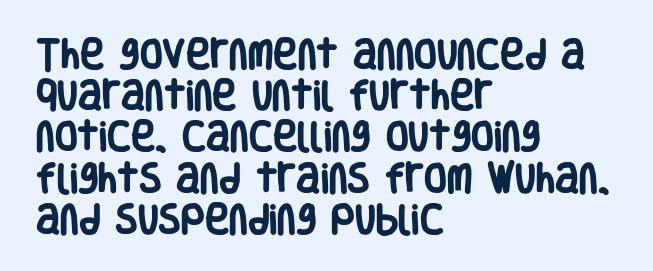
Thick stems and heavy bowls — unmistakably bold. Honestly, the row spacing looks completely unremarkable. Which margin do the lines hug? The left one — the right edge is uneven. These lines are rendered in a variable-pitch font. If you drew a line through each stem, it would be perfectly vertical.
